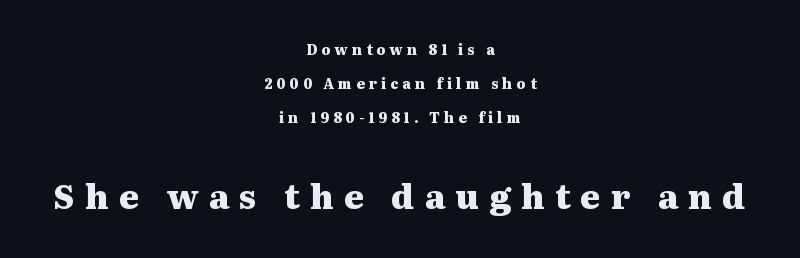
Q: Is the text bold? A: Yes.
Q: Is the text italic (slanted)? A: No, it is upright.
Q: Is the typeface a serif or a sans-serif typeface? A: Serif.
Q: Is the text underlined? A: No.
Q: How is the paragraph aligned? A: Centered.
Q: Is the spacing between letters normal or unusually wide? A: Unusually wide.
Q: Is the spacing between lines tight, normal or loose? A: Loose.
Q: Which block of text is set in a larger size, the first (top) or the second (bottom)? A: The second (bottom) one.
Q: Width (condensed, normal, or wide)? A: Wide.
Q: Stroke contrast? A: Medium.
Q: x-height? A: Medium.
Q: Monospaced? A: No.
